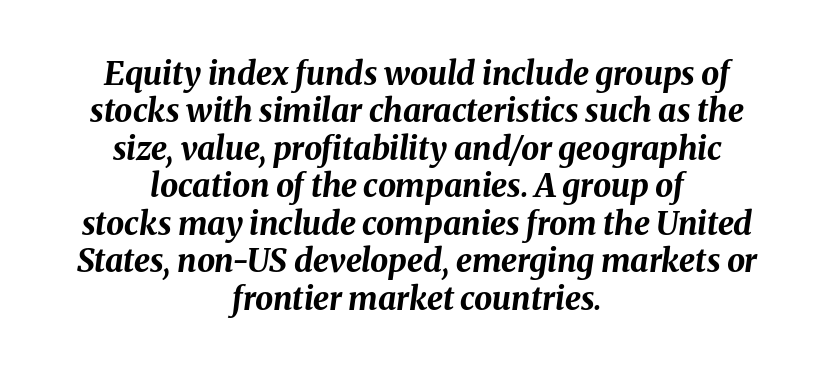
Q: Is the text bold? A: Yes.
Q: Is the text italic (slanted)? A: Yes, it leans right by about 8 degrees.
Q: Is the text underlined? A: No.
Q: How is the paragraph aligned? A: Centered.
Q: Is the spacing between letters normal or unusually wide? A: Normal.
Q: Width (condensed, normal, or wide)? A: Normal.
Q: Stroke contrast? A: Medium.
Q: x-height? A: Medium.
Q: Monospaced? A: No.
